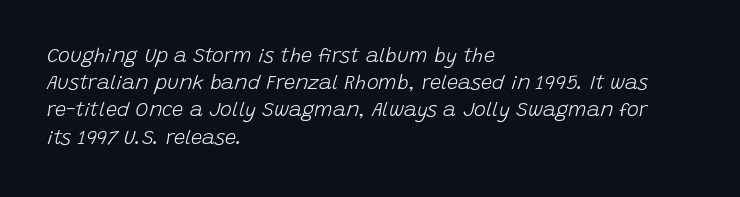
{"italic": "yes", "lean": "right", "slant_degrees": 15, "bold": "no", "underline": "no", "align": "left", "line_spacing": "normal", "line_spacing_ratio": 1.36, "letter_spacing": "normal", "letter_spacing_em": 0.0, "glyph_px": 20}
